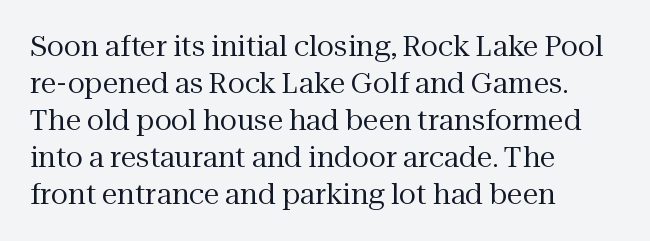
The text block is weighted toward the left margin, trailing off unevenly rightward. Is the stroke heavy? The answer is a plain regular-or-lighter. Style check: upright. The vertical gap from one line to the next is medium. To sum up the face: it has serifs.
